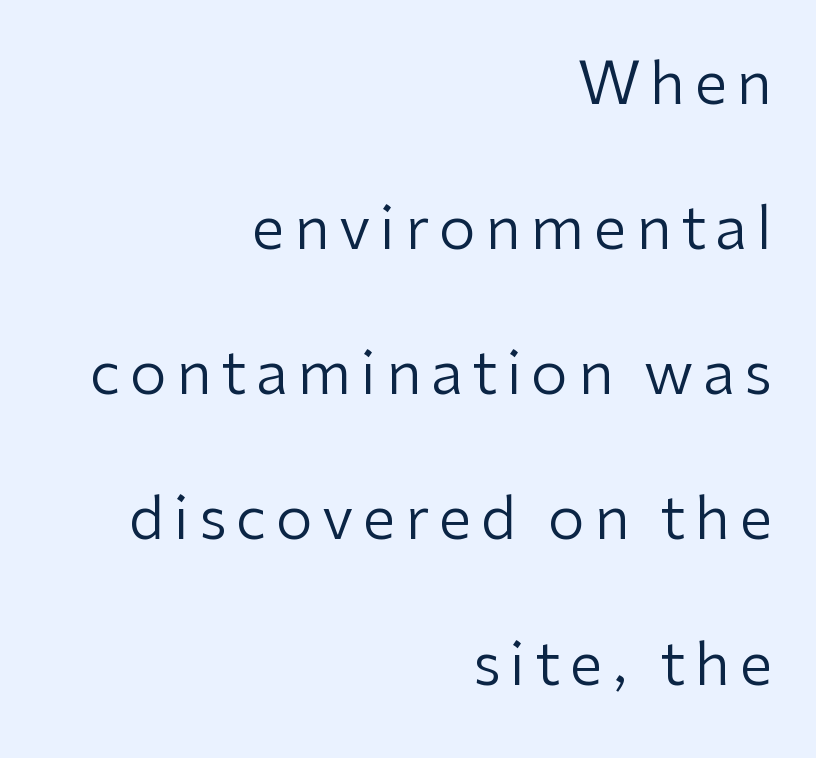
The image shows 59 px regular-weight sans-serif type, upright; set right-aligned, loose line spacing (2.46x), not underlined; low stroke contrast and a medium x-height.
